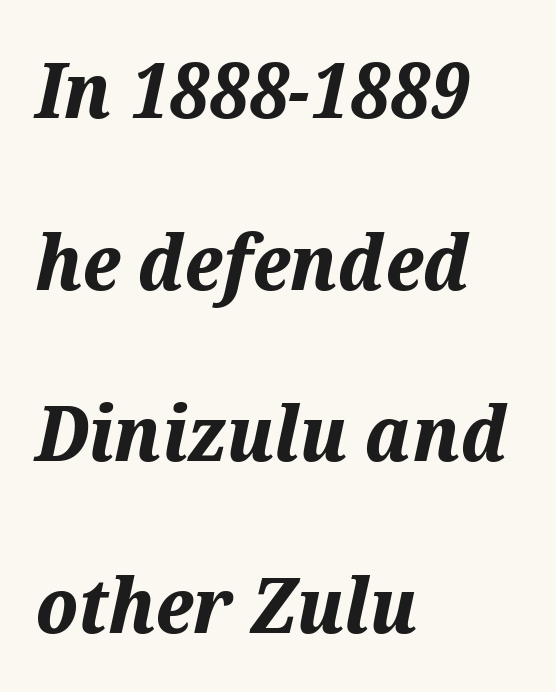
The setting favours the left margin, as ordinary paragraphs usually do. Here the designer chose a conventional face with non-uniform glyph widths. The baseline area is clear. You'd pick this weight for a headline — it's a proper bold. Observe the ordinary spacing: letters are neighbours, not strangers. Rendered with sloped, italic letterforms.
